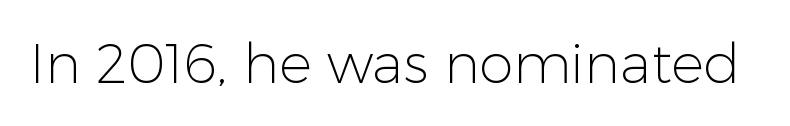
{"serif": "no", "italic": "no", "bold": "no", "weight": "light", "width": "normal", "stroke_contrast": "low", "x_height": "medium", "monospaced": "no", "underline": "no", "letter_spacing": "normal", "letter_spacing_em": 0.0, "glyph_px": 55}
